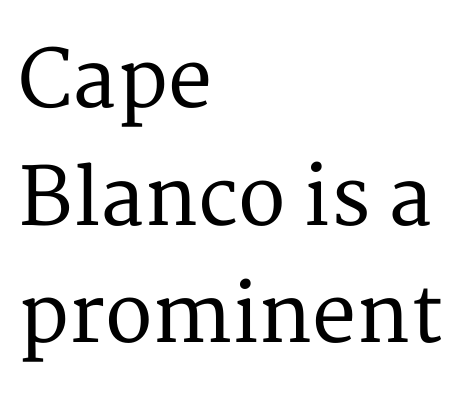
The image shows 79 px serif type, upright; set left-aligned, normal line spacing (1.49x), normal letter spacing, not underlined; medium stroke contrast and a medium x-height.
